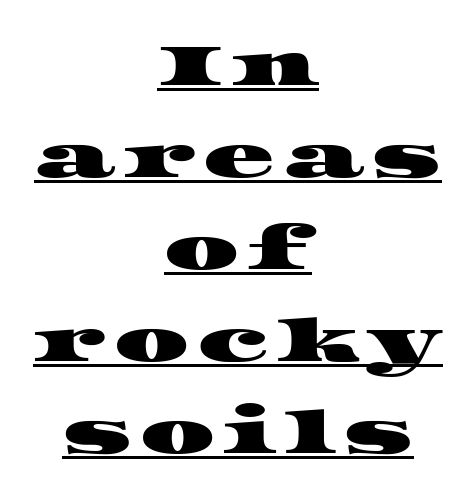
The image shows 59 px wide serif type; set centered, normal line spacing (1.56x), underlined; high stroke contrast and a large x-height.
